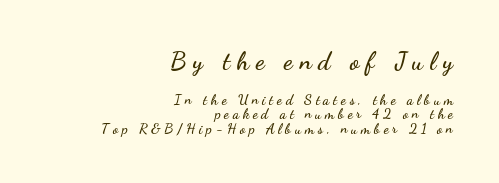
{"underline": "no", "align": "right", "line_spacing": "tight", "line_spacing_ratio": 1.01, "letter_spacing": "wide", "letter_spacing_em": 0.27, "larger_block": "first", "size_ratio": 1.79, "glyph_px": 25}
